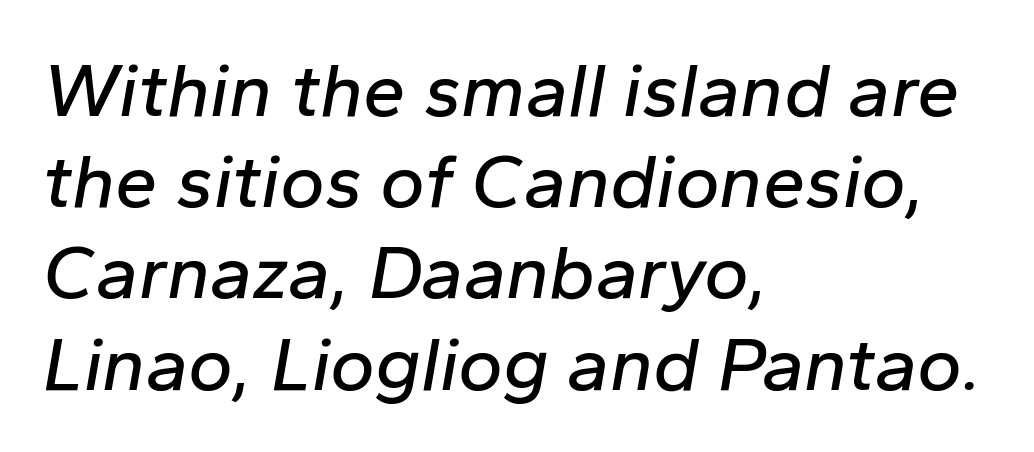
{"italic": "yes", "lean": "right", "slant_degrees": 10, "width": "normal", "stroke_contrast": "low", "x_height": "medium", "monospaced": "no", "underline": "no", "align": "left", "line_spacing_ratio": 1.2, "letter_spacing": "normal", "letter_spacing_em": 0.0, "glyph_px": 76}
